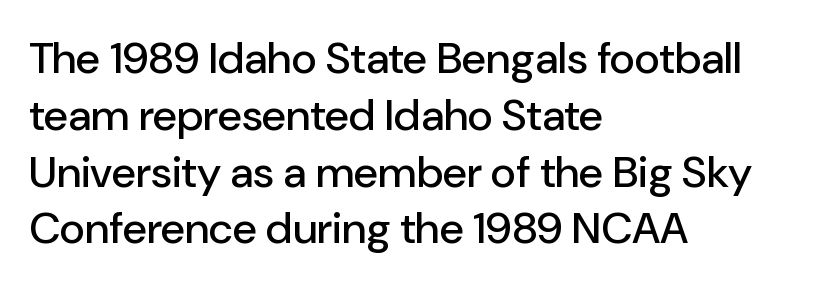
Q: Is the text italic (slanted)? A: No, it is upright.
Q: Is the typeface a serif or a sans-serif typeface? A: Sans-serif.
Q: Is the text underlined? A: No.
Q: How is the paragraph aligned? A: Left-aligned.
Q: Is the spacing between letters normal or unusually wide? A: Normal.
Q: Is the spacing between lines tight, normal or loose? A: Normal.
Q: Width (condensed, normal, or wide)? A: Normal.
Q: Stroke contrast? A: Low.
Q: x-height? A: Medium.
Q: Monospaced? A: No.
